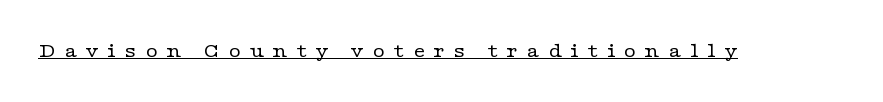
The type sits square on the baseline with zero lean. Compared with undecorated copy, this sample adds a rule below the words. Does extra space separate the letters? Yes, quite a lot of it. The letters look calm and open, with moderate or lighter stems.
